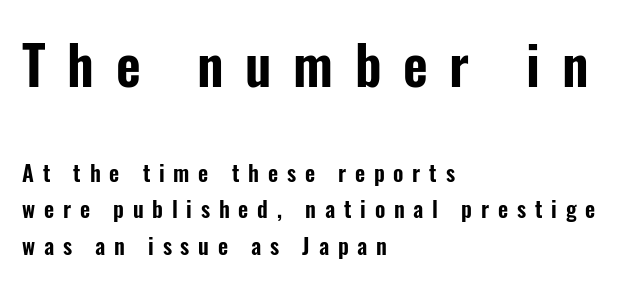
{"serif": "no", "italic": "no", "width": "condensed", "stroke_contrast": "low", "x_height": "medium", "monospaced": "no", "underline": "no", "align": "left", "line_spacing": "normal", "line_spacing_ratio": 1.66, "letter_spacing": "wide", "letter_spacing_em": 0.4, "larger_block": "first", "size_ratio": 2.45, "glyph_px": 54}
